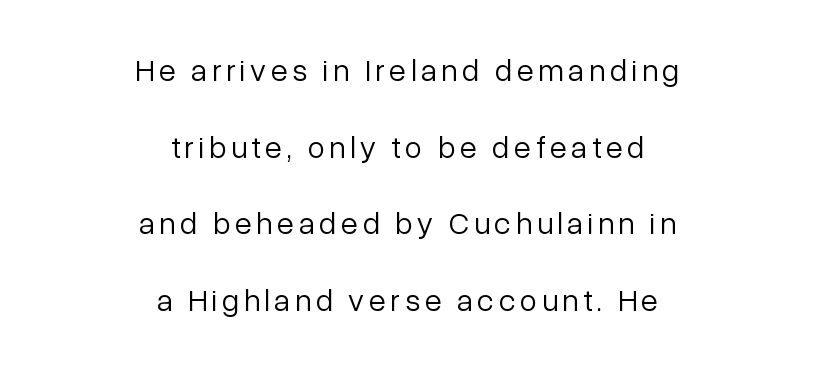
Visually the block forms a symmetrical silhouette, jagged on both flanks. If you measured baseline to baseline, you'd find a long distance. The specimen omits any rule beneath the text block's lines. Weight class: somewhere from thin through regular. No italicization has been applied; the sample stays upright.
